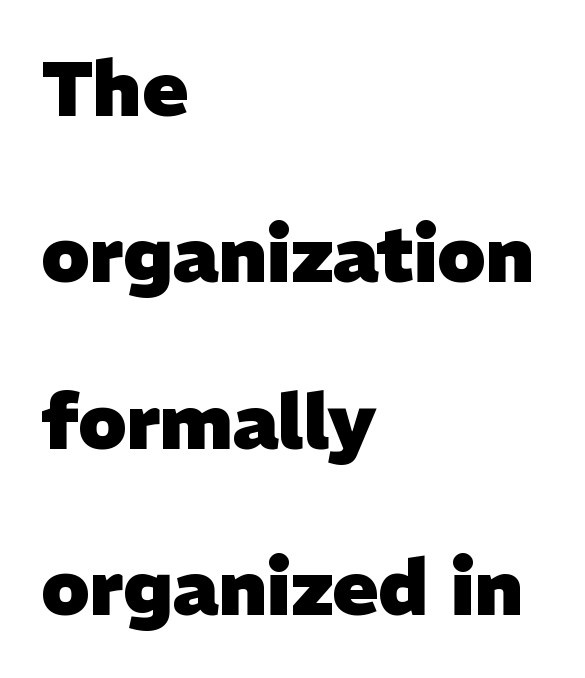
Here the designer chose a conventional face with non-uniform glyph widths. The paragraph has a hard left edge and a soft right edge. The designer dialed line spacing up above the default. Anything drawn beneath the words? Only blank space.
